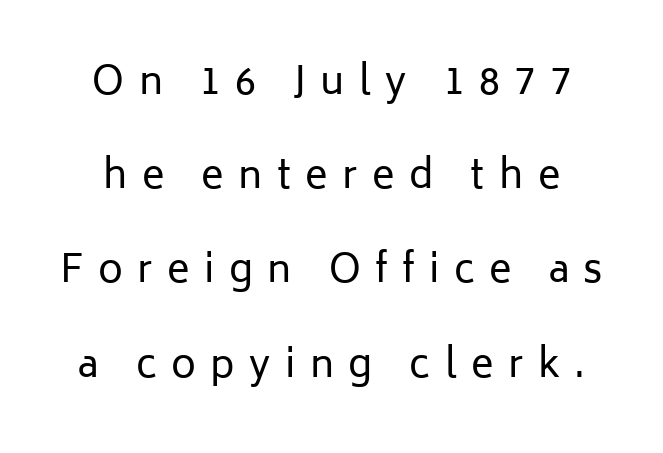
The image shows 38 px regular-weight sans-serif type, upright; set loose line spacing (2.48x), unusually wide letter spacing (+0.38 em), not underlined; low stroke contrast and a medium x-height.
